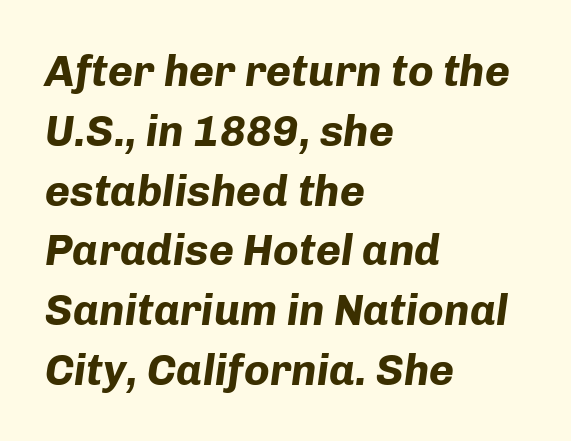
Is the type bold? Yes — the strokes are clearly thick and heavy. The lines in this sample share a left origin and differ only in where they stop. The space beneath each line is pristine and unruled. Does extra space separate the letters? No, they use regular spacing.
